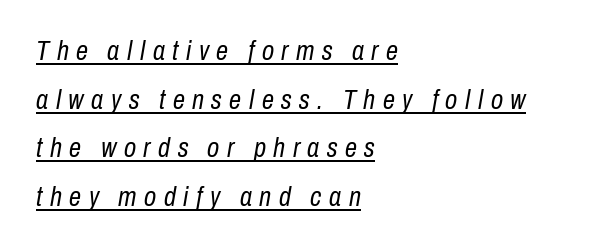
Q: Is the text bold? A: No.
Q: Is the text italic (slanted)? A: Yes, it leans right by about 10 degrees.
Q: Is the text underlined? A: Yes.
Q: How is the paragraph aligned? A: Left-aligned.
Q: Is the spacing between letters normal or unusually wide? A: Unusually wide.
